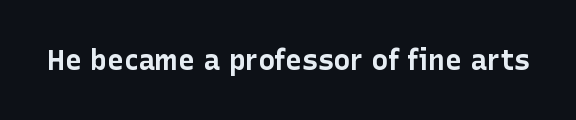
{"serif": "no", "italic": "no", "bold": "yes", "weight": "bold", "width": "normal", "stroke_contrast": "low", "x_height": "medium", "monospaced": "no", "underline": "no", "letter_spacing": "normal", "letter_spacing_em": 0.0, "glyph_px": 28}
